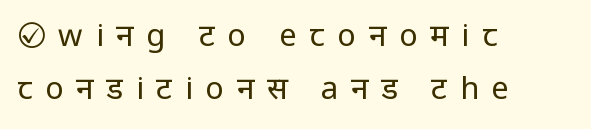
The image shows 31 px regular-weight, condensed sans-serif type, upright; set left-aligned, normal line spacing (1.7x), unusually wide letter spacing (+0.41 em), not underlined; low stroke contrast.
